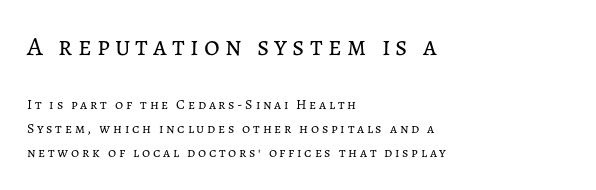
{"italic": "no", "bold": "no", "underline": "no", "align": "left", "line_spacing": "normal", "line_spacing_ratio": 1.7, "larger_block": "first", "size_ratio": 1.93, "glyph_px": 27}
